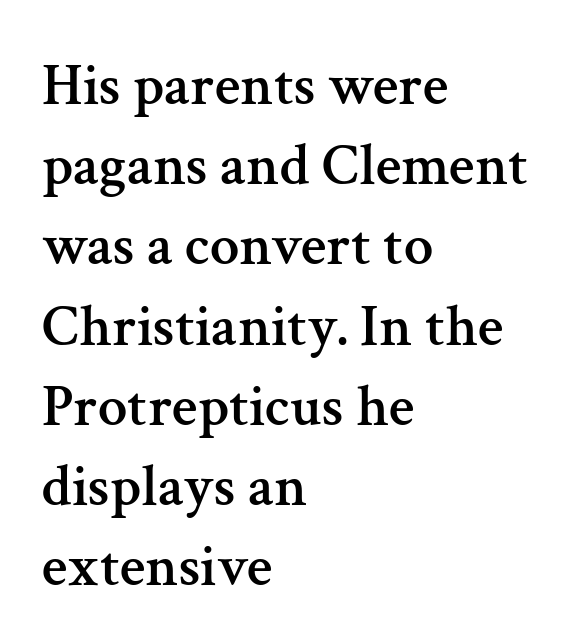
{"serif": "yes", "italic": "no", "width": "normal", "stroke_contrast": "medium", "x_height": "medium", "monospaced": "no", "underline": "no", "align": "left", "line_spacing": "normal", "line_spacing_ratio": 1.36, "letter_spacing": "normal", "letter_spacing_em": 0.0, "glyph_px": 59}
